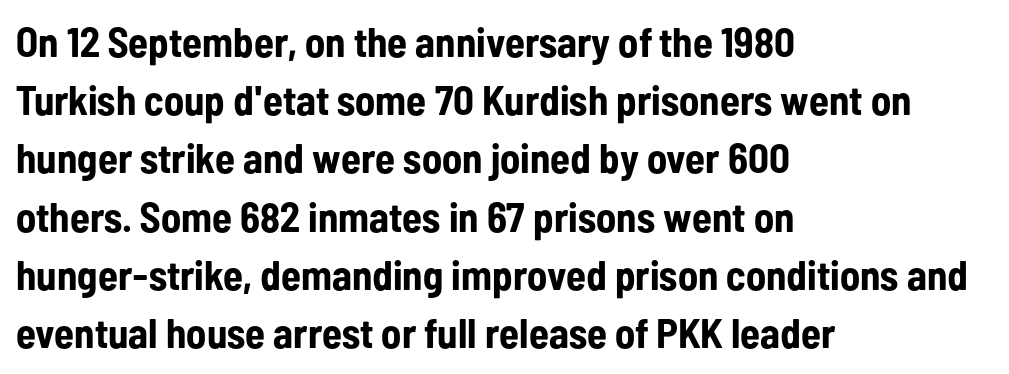
Look at the bottom of the vertical strokes: they stop flat, with no serifs. Honestly, there is no underline to notice here at all. The rendering uses a moderate line-height, typical for paragraphs. The gaps between neighbouring characters are ordinary and unremarkable.
